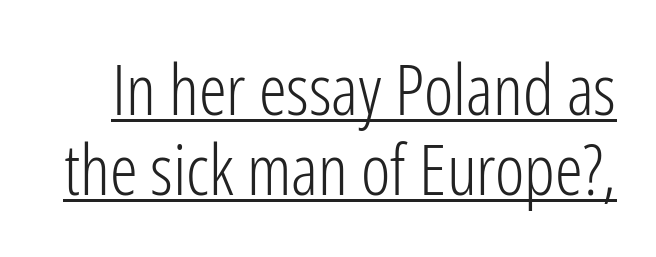
The image shows 70 px light, condensed sans-serif type, upright; set tight line spacing (1.15x), normal letter spacing, underlined; low stroke contrast and a medium x-height.
